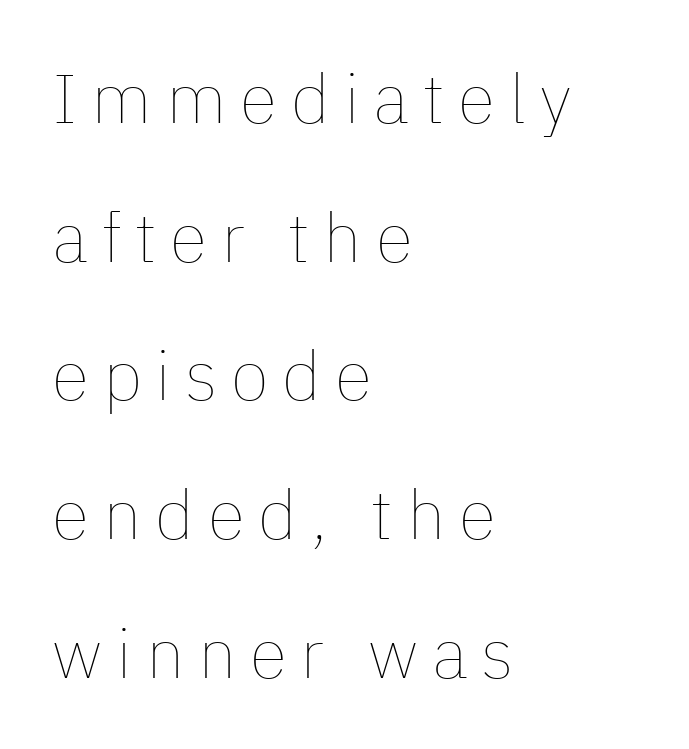
Counters stay open thanks to moderate or lighter strokes. Horizontally, the lines are justified to the leading edge only. Check under the words: just untouched page. Whoever set this chose breathing room over compactness in the vertical rhythm. Between one letter and the next there's a generous, obvious gap.
